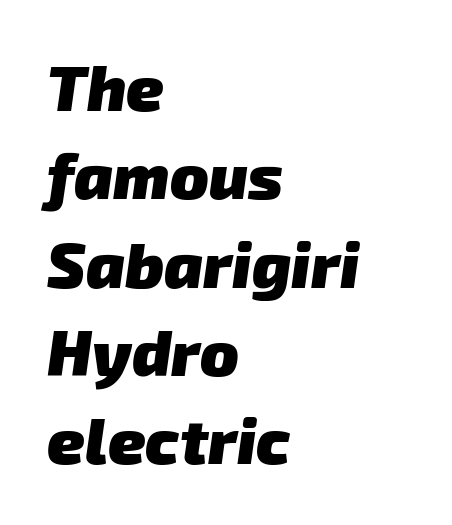
The passage shown stacks its lines at a standard gap. Compared with typical body copy, the letter spacing here is the same. Here the designer chose a conventional face with non-uniform glyph widths. Unmarked baselines from the first word to the last. If you drew a ruler down the left edge, every line would touch it.
